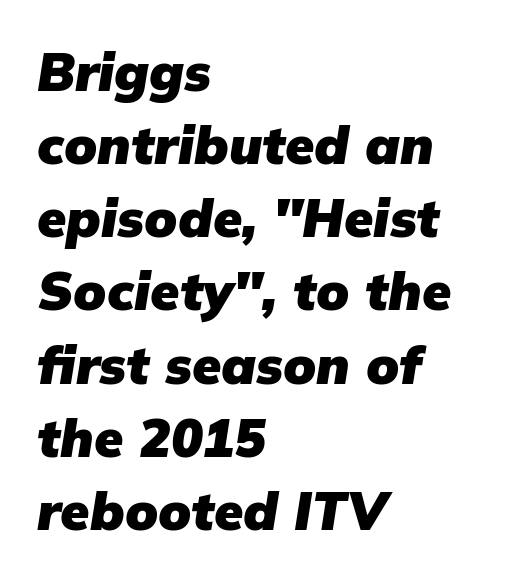
{"italic": "yes", "lean": "right", "slant_degrees": 9, "bold": "yes", "weight": "heavy", "width": "normal", "stroke_contrast": "low", "x_height": "medium", "monospaced": "no", "underline": "no", "align": "left", "line_spacing": "normal", "line_spacing_ratio": 1.38, "letter_spacing": "normal", "letter_spacing_em": 0.0, "glyph_px": 53}
